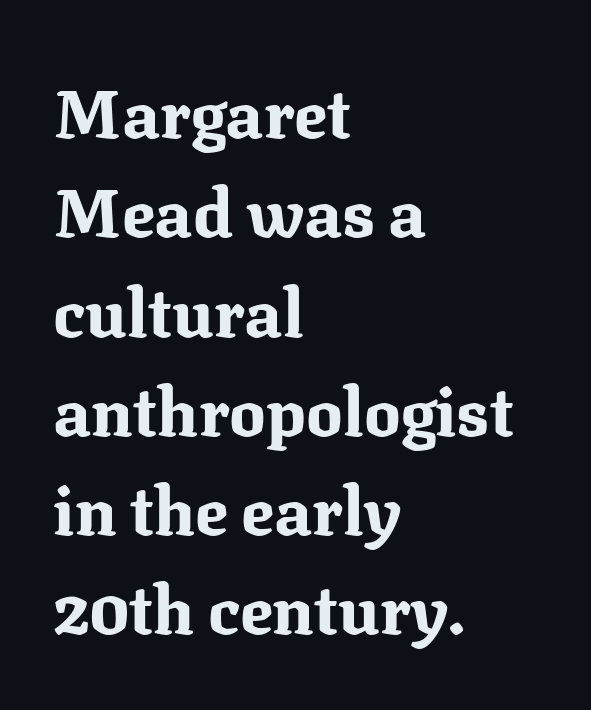
The image shows 68 px bold serif type, upright; set left-aligned, normal line spacing (1.46x), normal letter spacing, not underlined; medium stroke contrast and a medium x-height.
